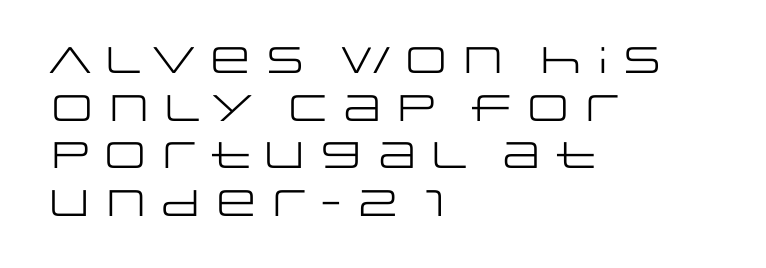
{"serif": "no", "italic": "no", "bold": "no", "weight": "regular", "width": "wide", "stroke_contrast": "low", "x_height": "large", "monospaced": "no", "underline": "no", "align": "left", "line_spacing": "normal", "line_spacing_ratio": 1.29, "letter_spacing": "normal", "letter_spacing_em": 0.0, "glyph_px": 37}
